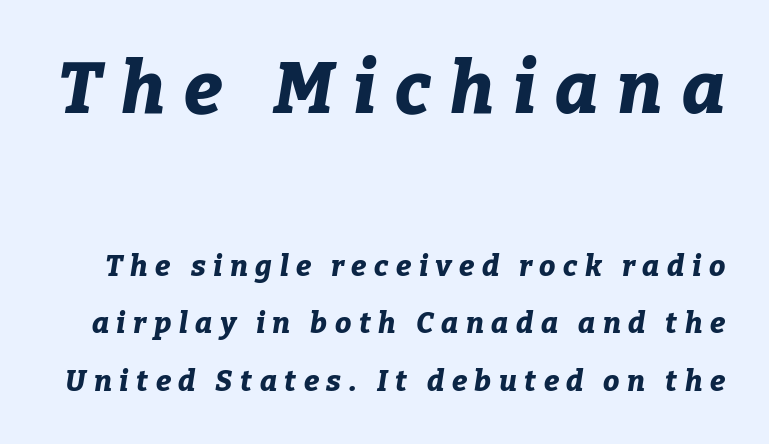
A typesetter would call this proportional, since set widths differ per character. The earlier block is typeset at a bigger size than the later block. The designer dialed line spacing up above the default. Heft: maximum for text — a bold. A bare baseline throughout the passage. This sample uses an oblique cut, with every glyph tilted off the vertical.
